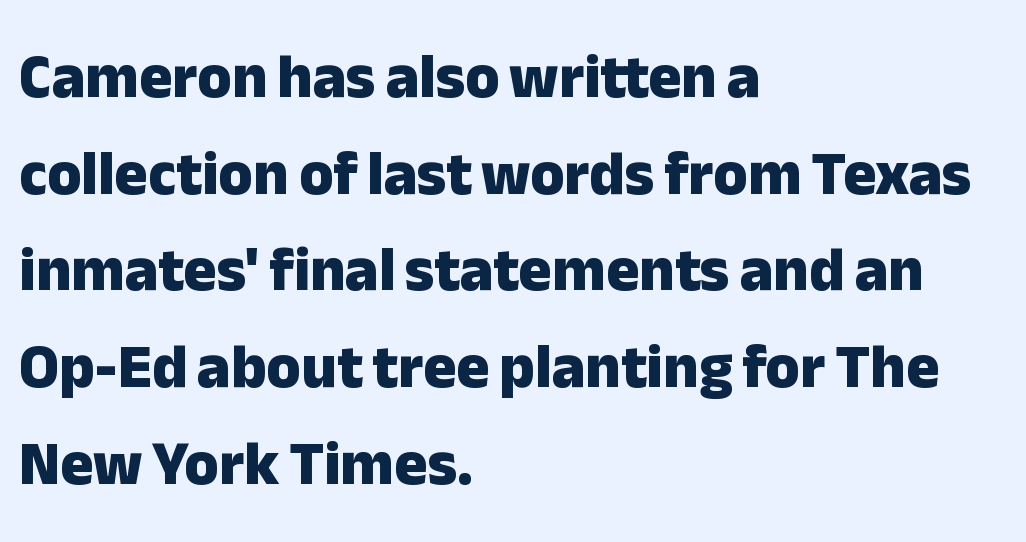
The image shows 62 px heavy sans-serif type, upright; set left-aligned, normal line spacing (1.56x), normal letter spacing, not underlined; low stroke contrast and a medium x-height.
